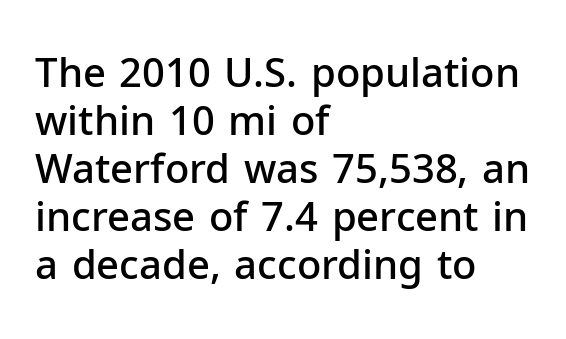
Q: Is the text bold? A: Semi-bold.
Q: Is the text italic (slanted)? A: No, it is upright.
Q: Is the typeface a serif or a sans-serif typeface? A: Sans-serif.
Q: Is the text underlined? A: No.
Q: How is the paragraph aligned? A: Left-aligned.
Q: Is the spacing between letters normal or unusually wide? A: Normal.
Q: Width (condensed, normal, or wide)? A: Normal.
Q: Stroke contrast? A: Low.
Q: x-height? A: Medium.
Q: Monospaced? A: No.
